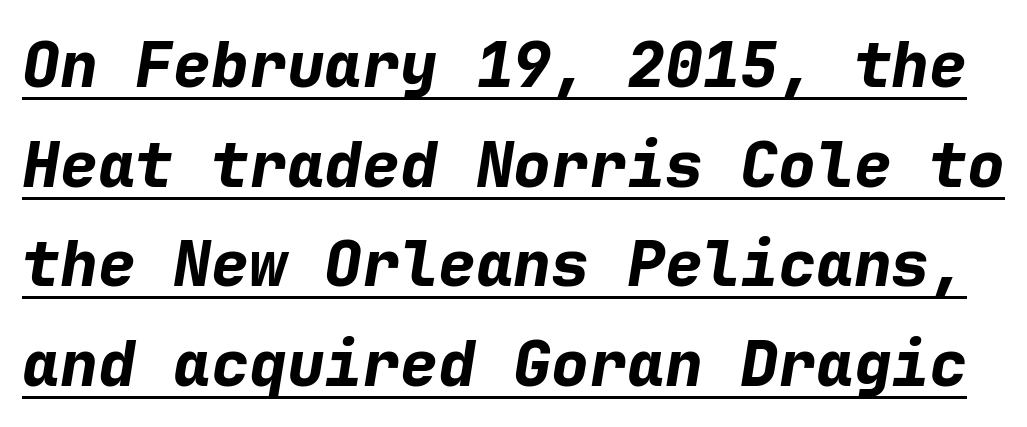
The horizontal fit of the characters is conventional and even. A baseline rule has been typeset under these characters. This sample uses an oblique cut, with every glyph tilted off the vertical. How would I describe the line gaps? Plain and ordinary.
